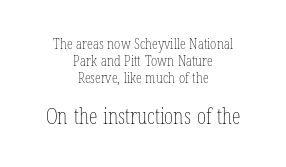
{"italic": "no", "bold": "no", "underline": "no", "align": "center", "line_spacing": "tight", "line_spacing_ratio": 1.12, "letter_spacing": "normal", "letter_spacing_em": 0.0, "larger_block": "second", "size_ratio": 1.47, "glyph_px": 22}
